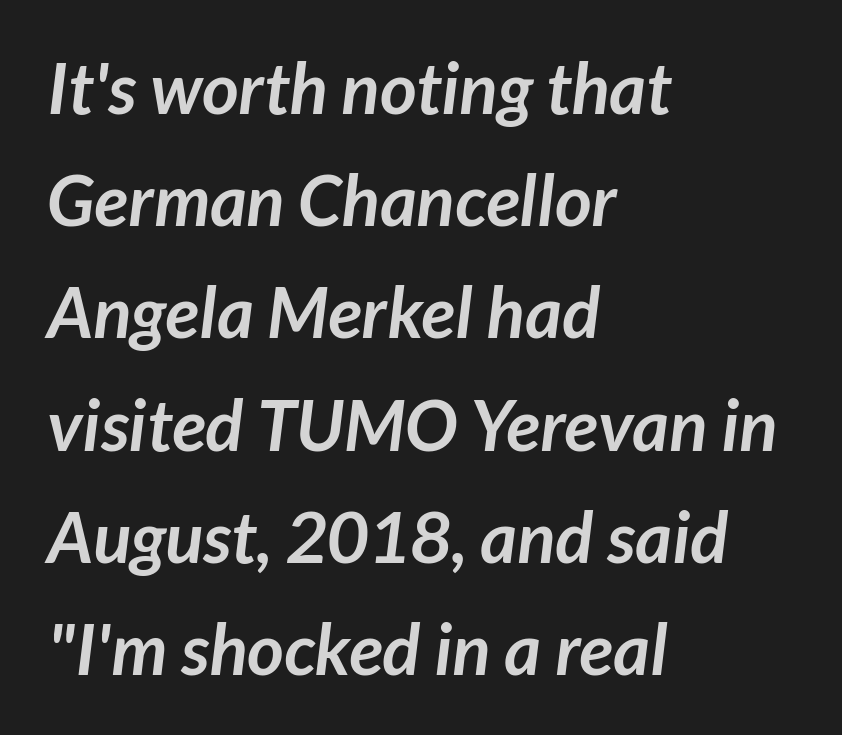
{"serif": "no", "bold": "yes", "weight": "semibold", "width": "normal", "stroke_contrast": "low", "x_height": "medium", "monospaced": "no", "underline": "no", "align": "left", "line_spacing": "normal", "line_spacing_ratio": 1.58, "letter_spacing": "normal", "letter_spacing_em": 0.0, "glyph_px": 71}
